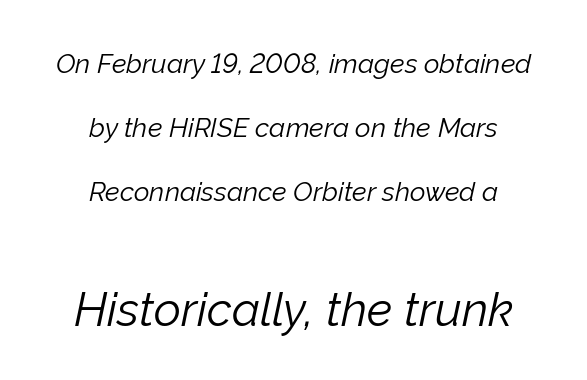
The image shows 47 px light type, italic (leaning right); set centered, loose line spacing (2.37x), normal letter spacing, not underlined; the second (bottom) block is 1.74x larger; low stroke contrast and a medium x-height.
